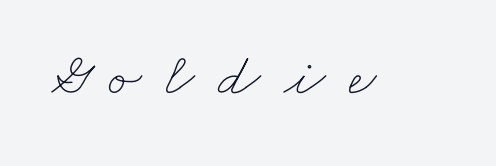
{"bold": "no", "weight": "thin", "width": "wide", "stroke_contrast": "low", "x_height": "small", "monospaced": "no", "underline": "no", "letter_spacing": "wide", "letter_spacing_em": 0.38, "glyph_px": 61}
